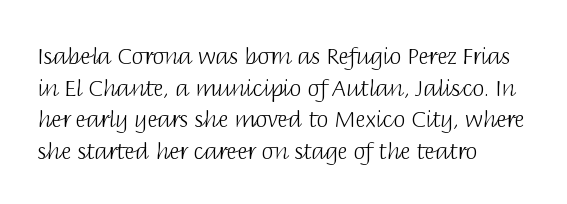
{"italic": "no", "bold": "no", "underline": "no", "align": "left", "line_spacing": "normal", "line_spacing_ratio": 1.44, "letter_spacing": "normal", "letter_spacing_em": 0.0, "glyph_px": 22}
